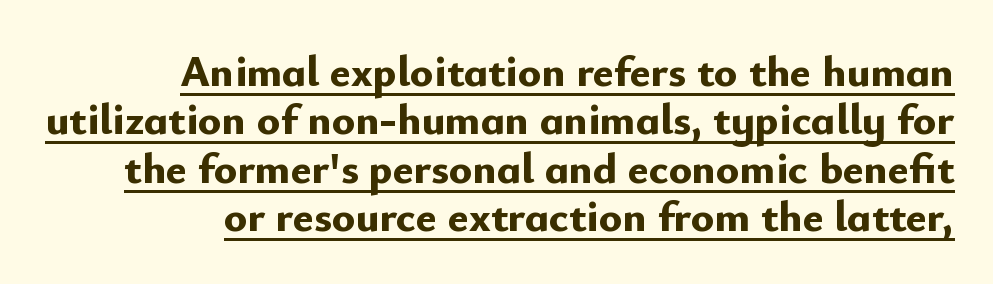
{"serif": "no", "italic": "no", "bold": "yes", "weight": "bold", "width": "normal", "stroke_contrast": "low", "x_height": "small", "monospaced": "no", "underline": "yes", "align": "right", "line_spacing": "tight", "line_spacing_ratio": 1.1, "letter_spacing": "normal", "letter_spacing_em": 0.0, "glyph_px": 44}
